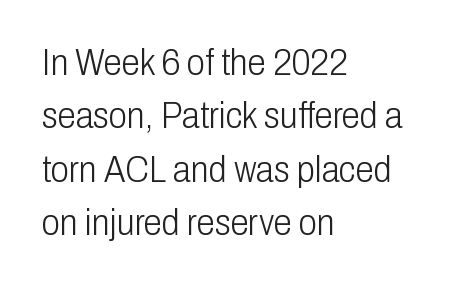
Q: Is the text bold? A: No.
Q: Is the text italic (slanted)? A: No, it is upright.
Q: Is the typeface a serif or a sans-serif typeface? A: Sans-serif.
Q: Is the text underlined? A: No.
Q: How is the paragraph aligned? A: Left-aligned.
Q: Is the spacing between letters normal or unusually wide? A: Normal.
Q: Is the spacing between lines tight, normal or loose? A: Normal.
Q: Width (condensed, normal, or wide)? A: Condensed.
Q: Stroke contrast? A: Low.
Q: x-height? A: Medium.
Q: Monospaced? A: No.
